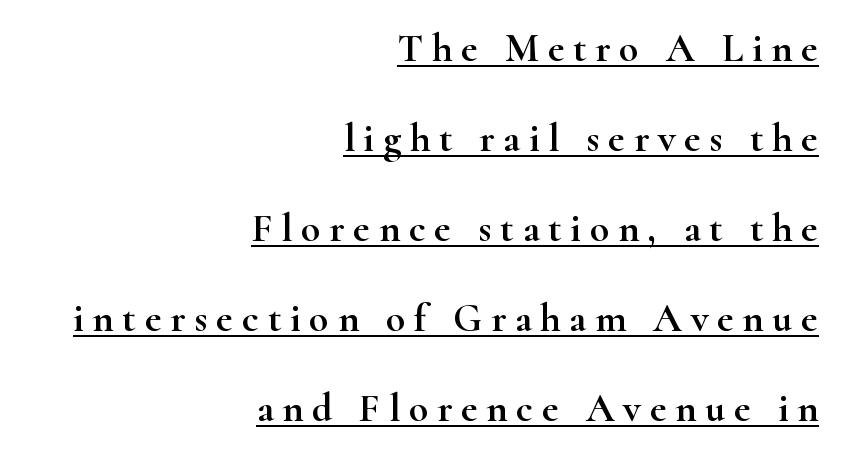
Q: Is the text italic (slanted)? A: No, it is upright.
Q: Is the typeface a serif or a sans-serif typeface? A: Serif.
Q: Is the text underlined? A: Yes.
Q: How is the paragraph aligned? A: Right-aligned.
Q: Is the spacing between letters normal or unusually wide? A: Unusually wide.
Q: Is the spacing between lines tight, normal or loose? A: Loose.
Q: Width (condensed, normal, or wide)? A: Wide.
Q: Stroke contrast? A: High.
Q: x-height? A: Small.
Q: Monospaced? A: No.
